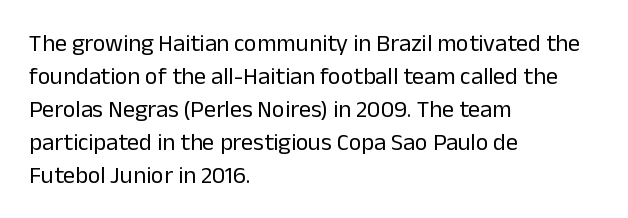
Horizontally, the lines are justified to the leading edge only. A roman cut, with each character standing at attention. The lines sit at an ordinary, default distance from one another. The font sits on the lighter half of the weight spectrum, regular included. Just letters on the line, the space beneath them empty. Standard letterfit; no display-style spreading of the glyphs.
